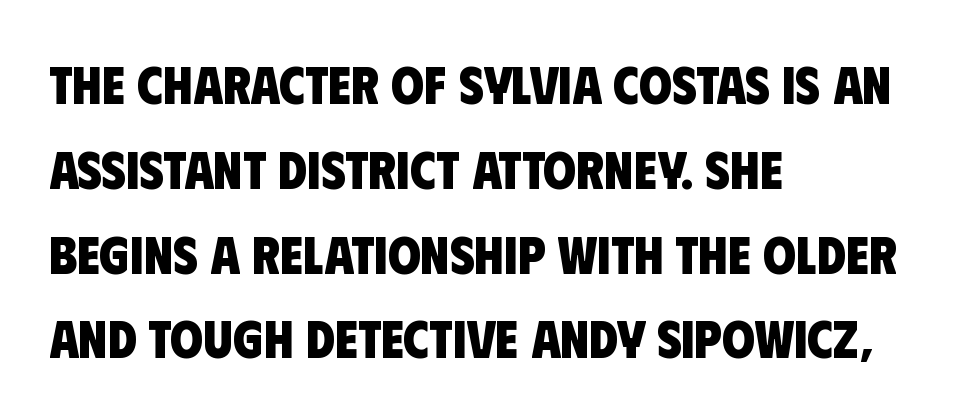
The image shows 53 px heavy, condensed sans-serif type; set left-aligned, normal line spacing (1.6x), normal letter spacing, not underlined; low stroke contrast and a large x-height.
